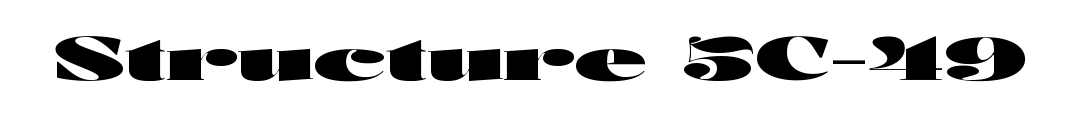
{"serif": "no", "italic": "no", "bold": "yes", "weight": "heavy", "width": "wide", "stroke_contrast": "high", "x_height": "medium", "monospaced": "no", "underline": "no", "letter_spacing": "normal", "letter_spacing_em": 0.0, "glyph_px": 59}
